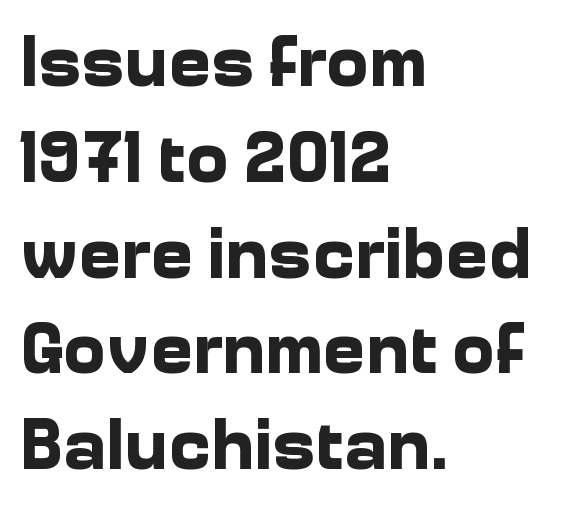
{"serif": "no", "italic": "no", "bold": "yes", "weight": "bold", "width": "normal", "stroke_contrast": "low", "x_height": "medium", "monospaced": "no", "underline": "no", "align": "left", "line_spacing": "normal", "line_spacing_ratio": 1.33, "letter_spacing": "normal", "letter_spacing_em": 0.0, "glyph_px": 72}
